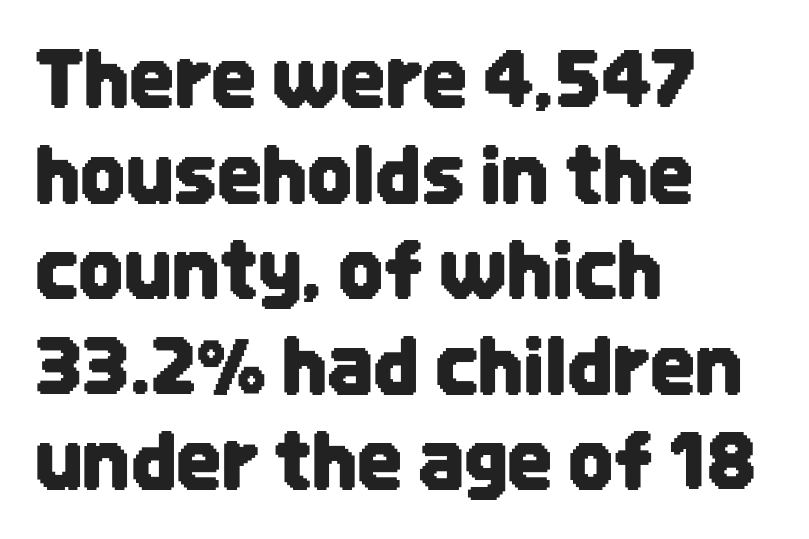
{"serif": "no", "italic": "no", "width": "condensed", "stroke_contrast": "low", "x_height": "large", "monospaced": "no", "underline": "no", "align": "left", "line_spacing_ratio": 1.21, "letter_spacing": "normal", "letter_spacing_em": 0.0, "glyph_px": 79}
